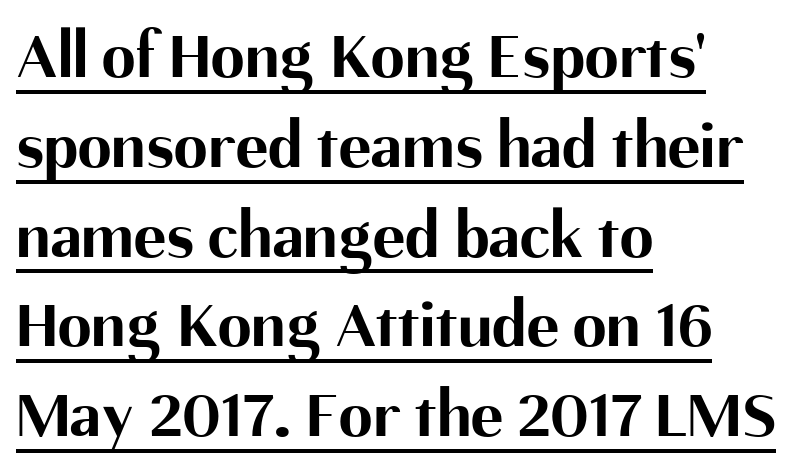
{"serif": "no", "italic": "no", "bold": "yes", "weight": "bold", "width": "normal", "stroke_contrast": "medium", "x_height": "medium", "monospaced": "no", "underline": "yes", "align": "left", "line_spacing": "normal", "line_spacing_ratio": 1.32, "letter_spacing": "normal", "letter_spacing_em": 0.0, "glyph_px": 68}
